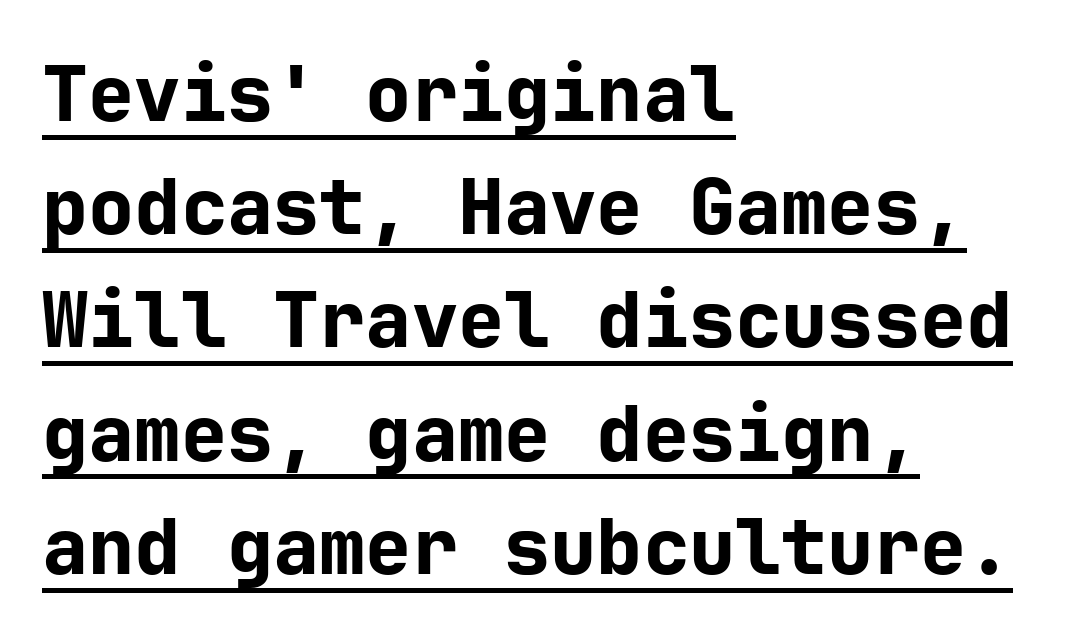
A typesetter would call this zero additional tracking. Horizontal alignment here is leftward, the default for most running prose. Vertical strokes here are truly vertical. Underlining? Definitely there.
